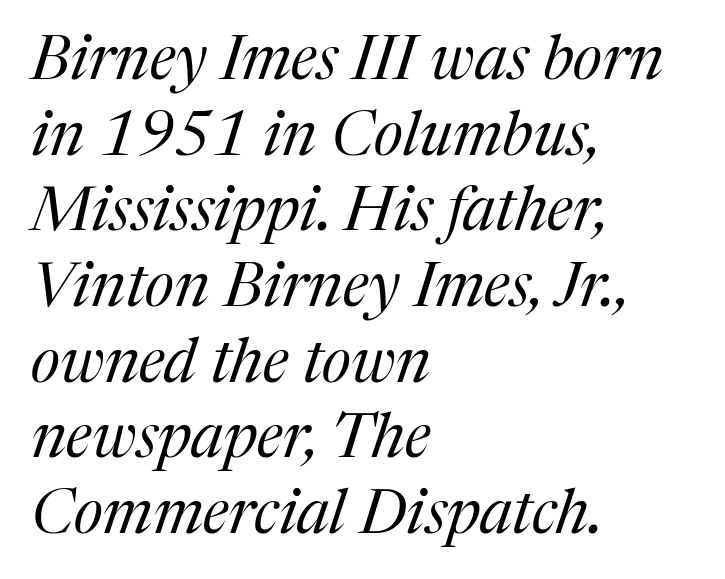
Q: Is the text bold? A: No.
Q: Is the text italic (slanted)? A: Yes, it leans right by about 17 degrees.
Q: Is the typeface a serif or a sans-serif typeface? A: Serif.
Q: Is the text underlined? A: No.
Q: How is the paragraph aligned? A: Left-aligned.
Q: Is the spacing between letters normal or unusually wide? A: Normal.
Q: Width (condensed, normal, or wide)? A: Normal.
Q: Stroke contrast? A: Medium.
Q: x-height? A: Medium.
Q: Monospaced? A: No.
